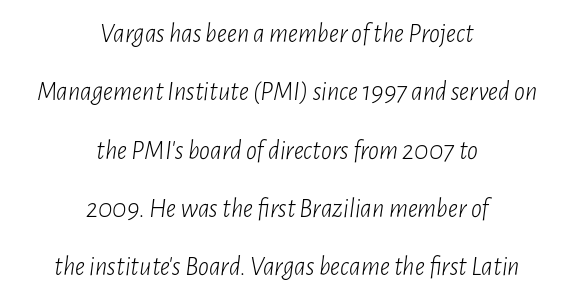
Q: Is the text bold? A: No.
Q: Is the text italic (slanted)? A: Yes, it leans right by about 7 degrees.
Q: Is the text underlined? A: No.
Q: How is the paragraph aligned? A: Centered.
Q: Is the spacing between letters normal or unusually wide? A: Normal.
Q: Is the spacing between lines tight, normal or loose? A: Loose.
